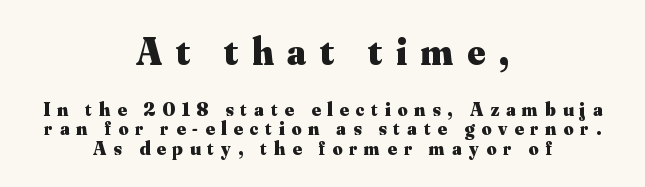
Q: Is the text bold? A: Yes.
Q: Is the text italic (slanted)? A: No, it is upright.
Q: Is the typeface a serif or a sans-serif typeface? A: Serif.
Q: Is the text underlined? A: No.
Q: How is the paragraph aligned? A: Centered.
Q: Is the spacing between letters normal or unusually wide? A: Unusually wide.
Q: Is the spacing between lines tight, normal or loose? A: Tight.
Q: Which block of text is set in a larger size, the first (top) or the second (bottom)? A: The first (top) one.
Q: Width (condensed, normal, or wide)? A: Normal.
Q: Stroke contrast? A: Medium.
Q: x-height? A: Small.
Q: Monospaced? A: No.
